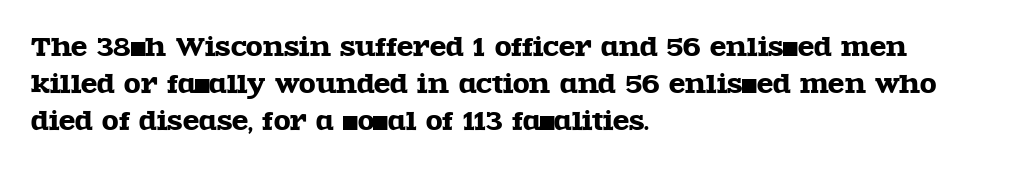
The image shows 24 px text type, upright; set left-aligned, normal line spacing (1.55x), normal letter spacing, not underlined.
